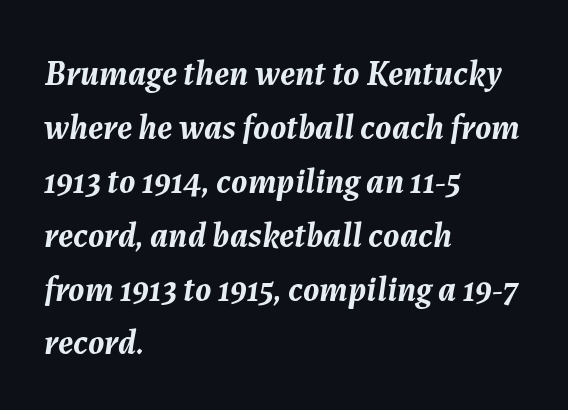
The image shows 35 px semibold type, italic (leaning right); set left-aligned, normal line spacing (1.54x), normal letter spacing, not underlined; medium stroke contrast and a medium x-height.
